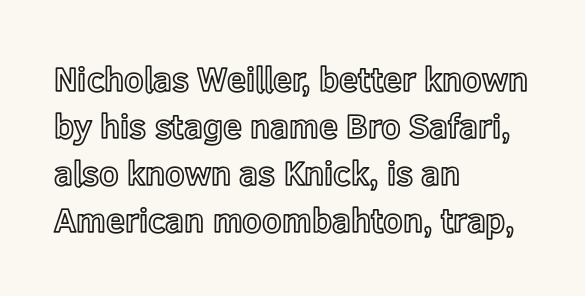
The image shows 34 px text type, upright; set left-aligned, normal line spacing (1.38x), normal letter spacing, not underlined; a medium x-height.
